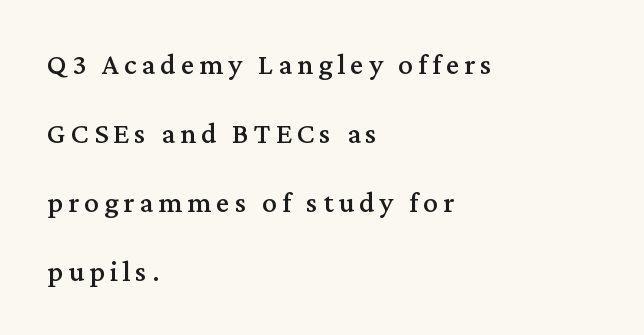
The image shows 30 px serif type, upright; set left-aligned, loose line spacing (2.3x), not underlined; medium stroke contrast and a medium x-height.
